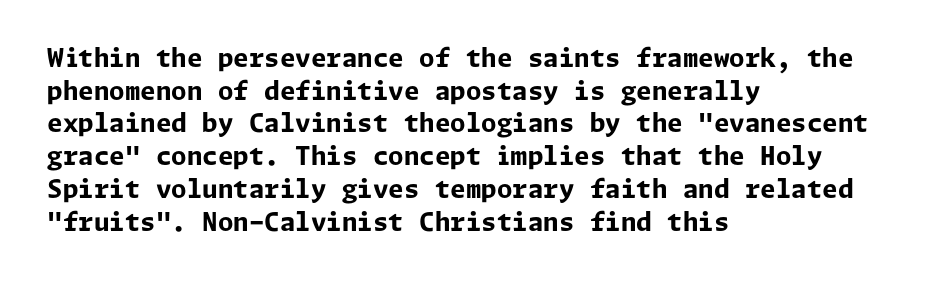
Q: Is the text bold? A: Yes.
Q: Is the text italic (slanted)? A: No, it is upright.
Q: Is the text underlined? A: No.
Q: How is the paragraph aligned? A: Left-aligned.
Q: Is the spacing between letters normal or unusually wide? A: Normal.
Q: Is the spacing between lines tight, normal or loose? A: Normal.
